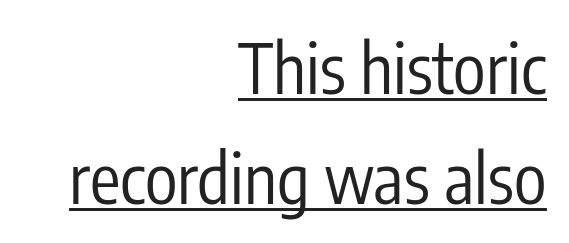
{"serif": "no", "italic": "no", "bold": "no", "weight": "regular", "width": "condensed", "stroke_contrast": "low", "x_height": "medium", "monospaced": "no", "underline": "yes", "align": "right", "line_spacing": "normal", "line_spacing_ratio": 1.62, "letter_spacing": "normal", "letter_spacing_em": 0.0, "glyph_px": 68}
